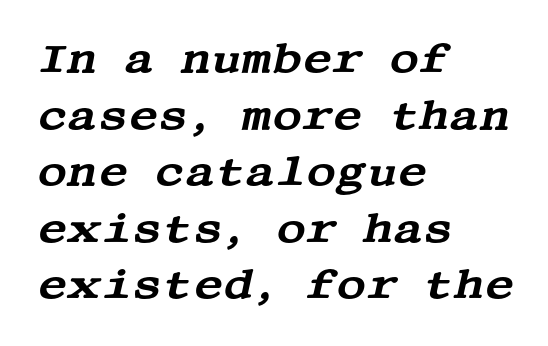
Q: Is the text italic (slanted)? A: Yes, it leans right by about 13 degrees.
Q: Is the typeface a serif or a sans-serif typeface? A: Serif.
Q: Is the text underlined? A: No.
Q: How is the paragraph aligned? A: Left-aligned.
Q: Is the spacing between letters normal or unusually wide? A: Normal.
Q: Is the spacing between lines tight, normal or loose? A: Normal.
Q: Width (condensed, normal, or wide)? A: Wide.
Q: Stroke contrast? A: Medium.
Q: x-height? A: Large.
